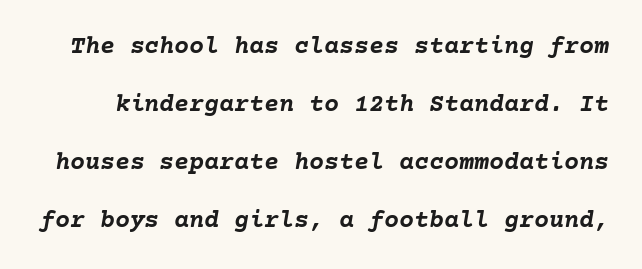
Widely set lines give the paragraph a tall, airy silhouette. This sample uses an oblique cut, with every glyph tilted off the vertical. Students, note that the glyphs here touch the page at normal intervals. Just letters on the line, the space beneath them empty. Strokes here are thick enough to call this a true bold.
